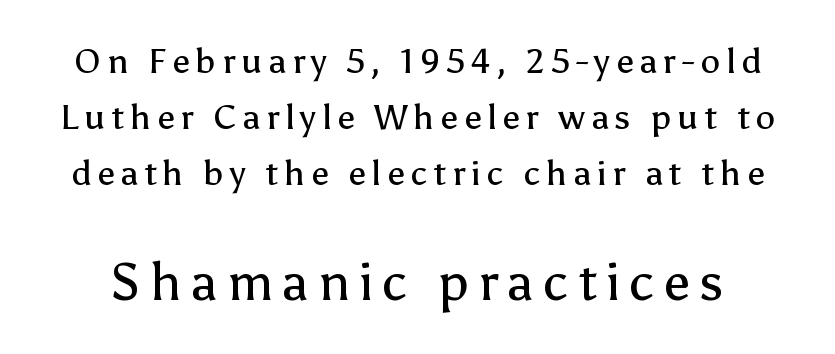
Plain, unruled lines of type. The space between consecutive lines is moderate. Does the type have serifs? No, each stem ends abruptly. The lower block of text is set noticeably larger than the block above it. Varying glyph widths throughout — classic text-font behaviour. Style check: upright.
